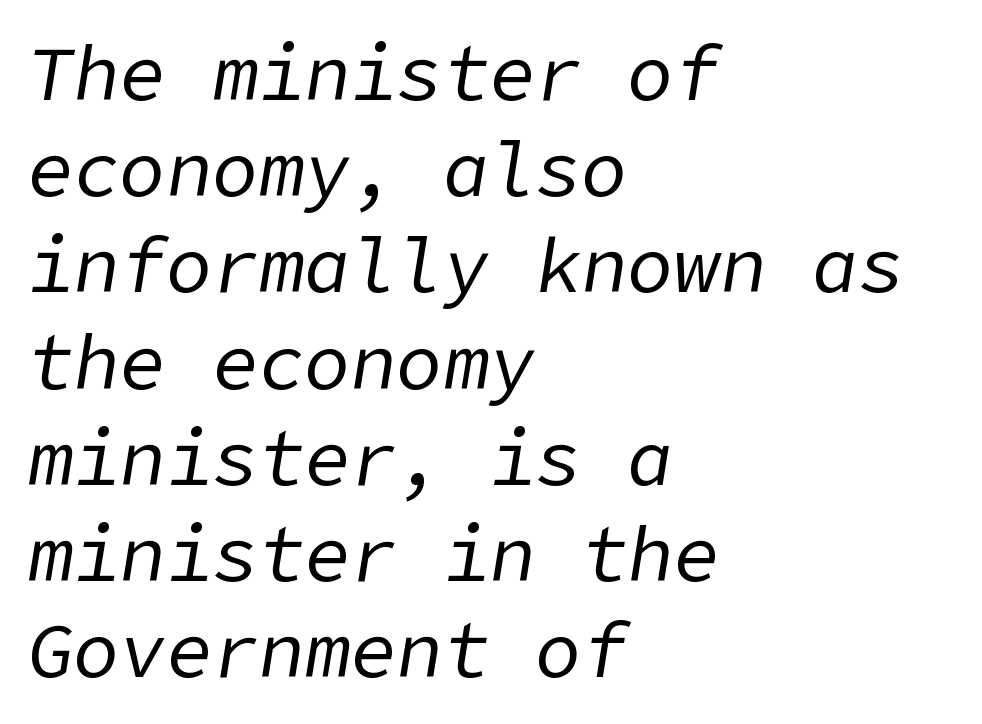
{"italic": "yes", "lean": "right", "slant_degrees": 9, "bold": "no", "weight": "regular", "width": "normal", "stroke_contrast": "low", "x_height": "medium", "underline": "no", "align": "left", "line_spacing": "normal", "line_spacing_ratio": 1.25, "letter_spacing": "normal", "letter_spacing_em": 0.0, "glyph_px": 77}
